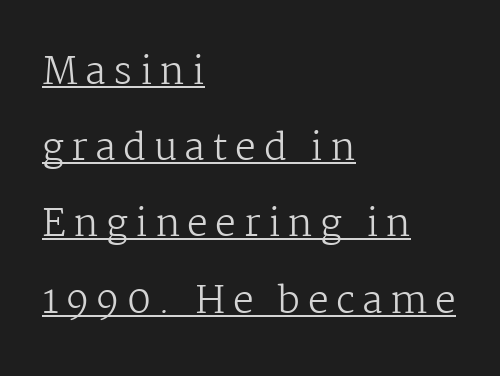
Horizontal bands of white between lines are thick stripes. The string is rendered with underlining switched on. Reading down the block, your eye returns to a fixed left position each line. Think of a printed novel: that variable character pitch is what you see here. Look at the bottom of the vertical strokes: they flare into serifs here. Is there any slant? The stems are plumb.
